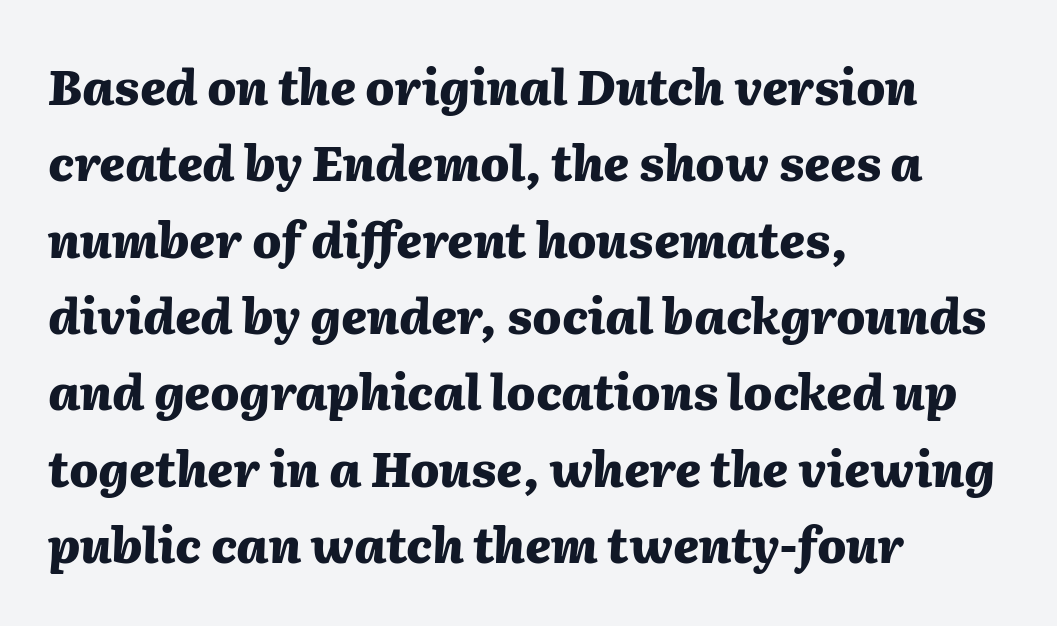
{"italic": "yes", "lean": "right", "slant_degrees": 2, "bold": "yes", "weight": "heavy", "width": "normal", "stroke_contrast": "medium", "x_height": "medium", "monospaced": "no", "underline": "no", "align": "left", "line_spacing": "normal", "line_spacing_ratio": 1.59, "letter_spacing": "normal", "letter_spacing_em": 0.0, "glyph_px": 48}
